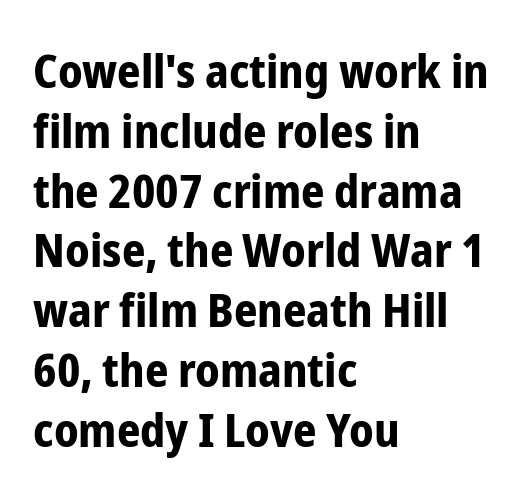
The passage shown is typeset with a sans-serif family. A roman cut, with each character standing at attention. The strip under each line holds only bare page. A classic flush-left, rag-right setting is used for this passage. A typesetter would call this leading conventional body-copy spacing.
